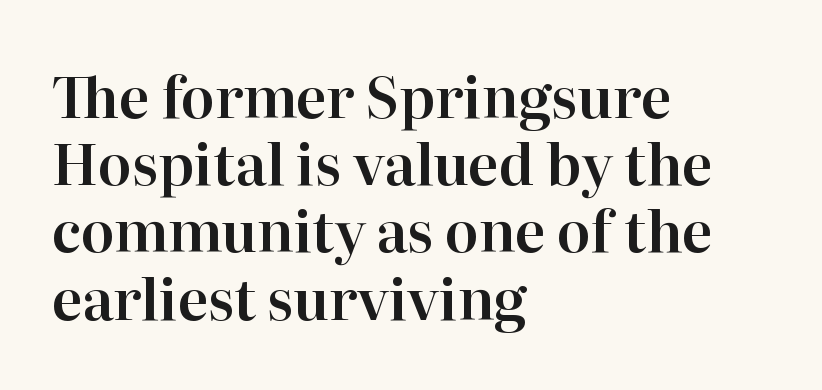
Q: Is the text italic (slanted)? A: No, it is upright.
Q: Is the typeface a serif or a sans-serif typeface? A: Serif.
Q: Is the text underlined? A: No.
Q: How is the paragraph aligned? A: Left-aligned.
Q: Is the spacing between letters normal or unusually wide? A: Normal.
Q: Width (condensed, normal, or wide)? A: Normal.
Q: Stroke contrast? A: High.
Q: x-height? A: Medium.
Q: Monospaced? A: No.
